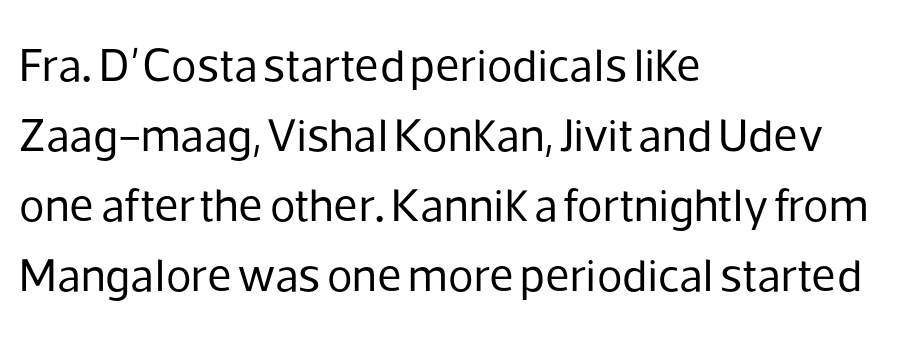
Horizontal bands of white between lines are of average thickness. The glyphs are unaccompanied by any horizontal stroke below them. Note the varied advance widths — an 'i' is clearly narrower than an 'm'. The typesetter chose a ragged-right arrangement here. Nope, not italic — everything's standing straight.
